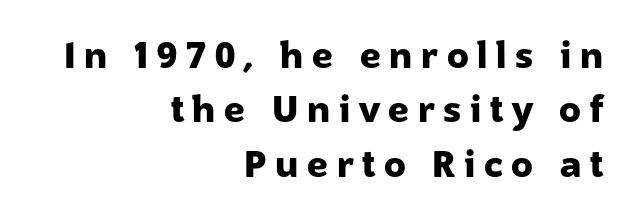
Q: Is the text bold? A: Yes.
Q: Is the text italic (slanted)? A: No, it is upright.
Q: Is the typeface a serif or a sans-serif typeface? A: Sans-serif.
Q: Is the text underlined? A: No.
Q: How is the paragraph aligned? A: Right-aligned.
Q: Is the spacing between letters normal or unusually wide? A: Unusually wide.
Q: Is the spacing between lines tight, normal or loose? A: Normal.
Q: Width (condensed, normal, or wide)? A: Normal.
Q: Stroke contrast? A: Low.
Q: x-height? A: Medium.
Q: Monospaced? A: No.
